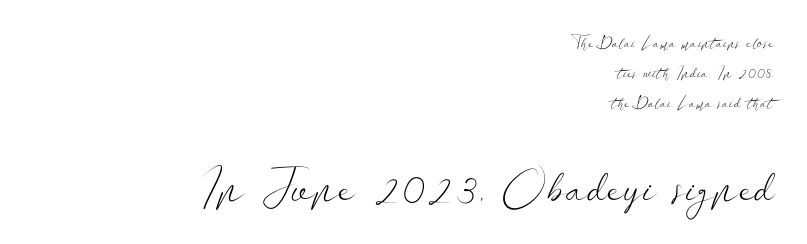
In terms of letterspacing, this is plain default setting. The words here are not underlined. The letterforms sit at book weight or below.
